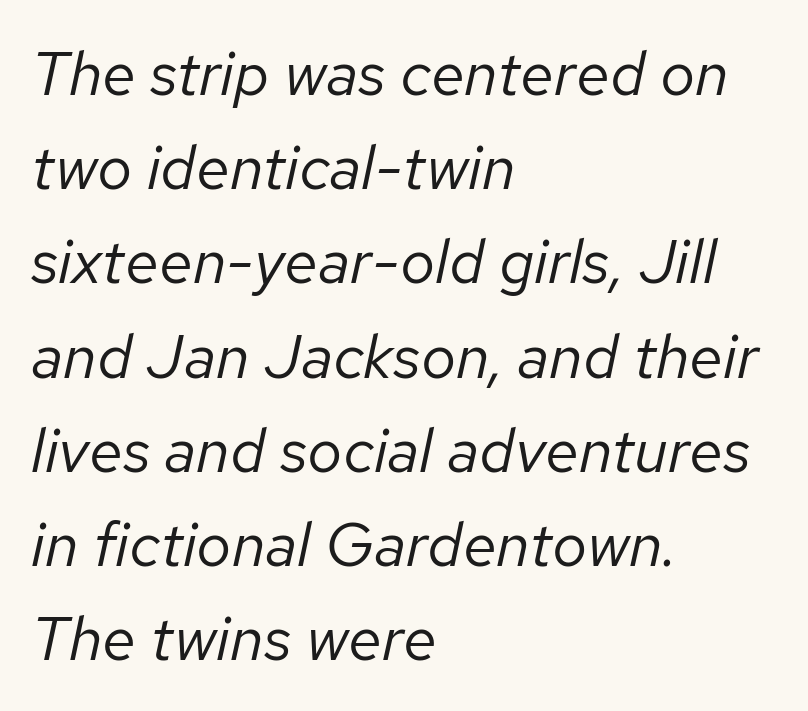
Students, note that the glyphs here touch the page at normal intervals. If you drew a ruler down the left edge, every line would touch it. Any mark beneath the type? The region is blank. This sample has the flowing, uneven cadence of proportional lettering. The leading is moderate, giving the passage an even texture. The rendering applies a slant to the glyphs.
